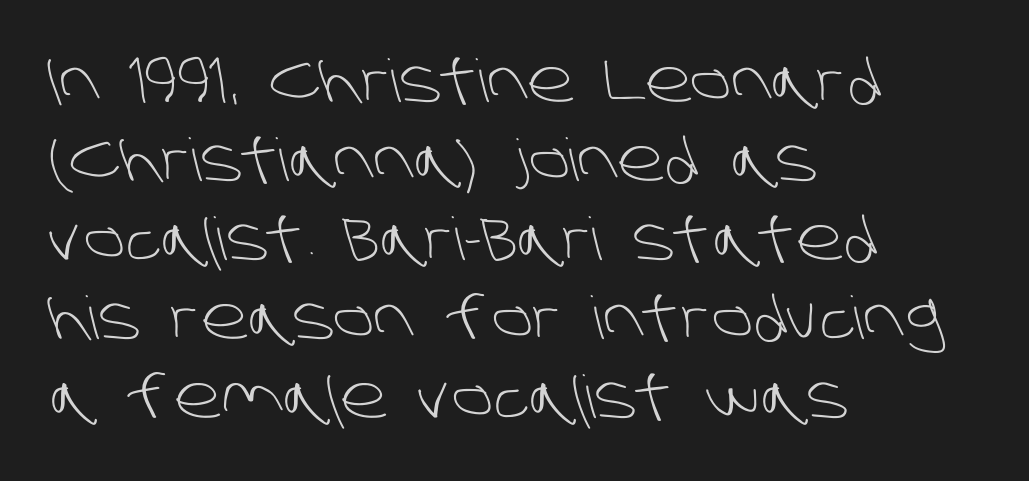
Q: Is the text bold? A: No.
Q: Is the typeface a serif or a sans-serif typeface? A: Sans-serif.
Q: Is the text underlined? A: No.
Q: How is the paragraph aligned? A: Left-aligned.
Q: Is the spacing between letters normal or unusually wide? A: Normal.
Q: Is the spacing between lines tight, normal or loose? A: Normal.
Q: Width (condensed, normal, or wide)? A: Normal.
Q: Stroke contrast? A: Low.
Q: x-height? A: Large.
Q: Monospaced? A: No.
